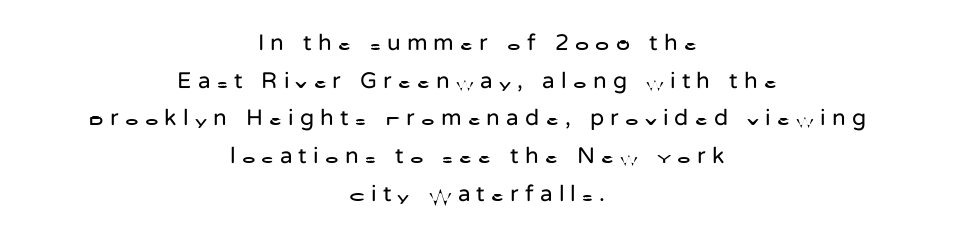
Q: Is the text bold? A: No.
Q: Is the text italic (slanted)? A: No, it is upright.
Q: Is the text underlined? A: No.
Q: How is the paragraph aligned? A: Centered.
Q: Is the spacing between letters normal or unusually wide? A: Unusually wide.
Q: Is the spacing between lines tight, normal or loose? A: Normal.
